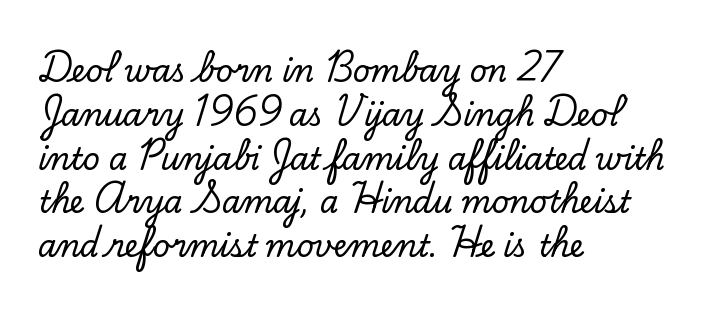
{"serif": "yes", "width": "normal", "stroke_contrast": "low", "x_height": "small", "monospaced": "no", "underline": "no", "align": "left", "line_spacing": "normal", "line_spacing_ratio": 1.46, "letter_spacing": "normal", "letter_spacing_em": 0.0, "glyph_px": 30}
